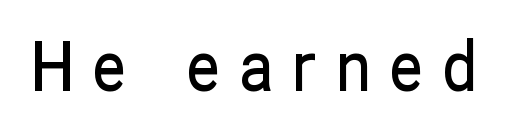
The typography opts for an upright posture over an oblique one. These lines are rendered in a variable-pitch font. Descenders hang freely into open space. This rendering widens character spacing well past its baseline value.
